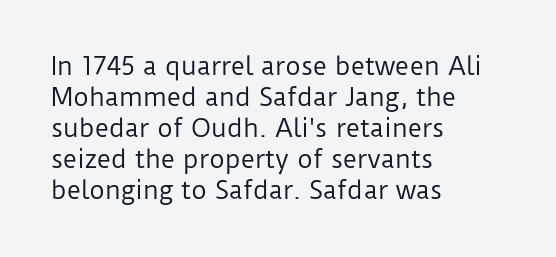
These lines keep a tight, regular rhythm from letter to letter. Notice how descenders clear the ascenders below comfortably — that's standard leading. These lines were composed using upright roman letters. One-word summary of the alignment: left. Nobody drew a line under any word here. The typesetting does not lean heavy: it is not bold.
